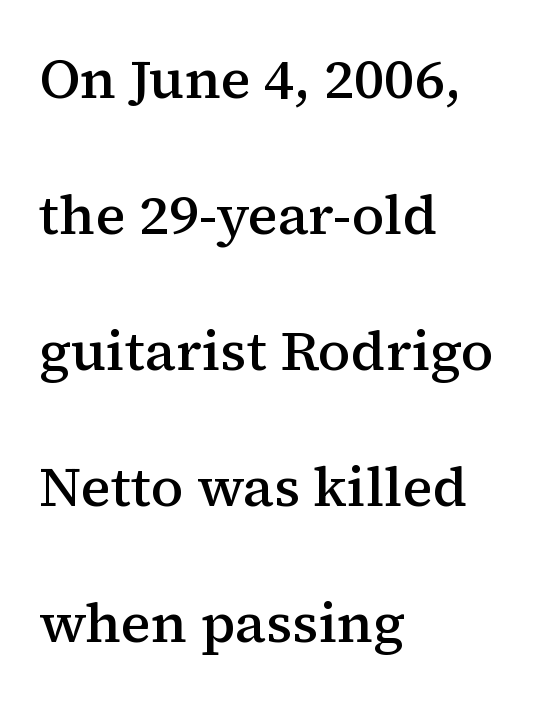
The face used here is a semibold: visibly heavier than regular, lighter than bold. Leading is clearly above the norm, producing a sparse column. Clear beneath every line of the passage. Upright lettering throughout. Alignment: flush left. Each letter keeps its own natural width here, so spacing adapts to shape.
